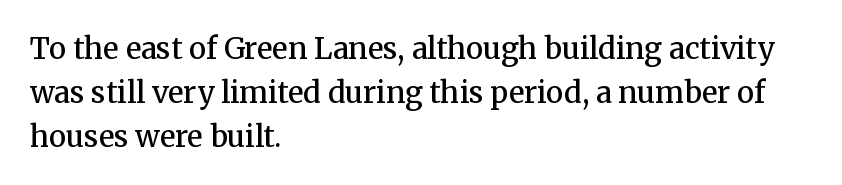
Compared with a centered layout, this one pins lines to the left instead. This block has exactly the height ordinary leading produces. These lines are rendered in a variable-pitch font. Nothing unusual about the tracking: characters are spaced as the font intends.
